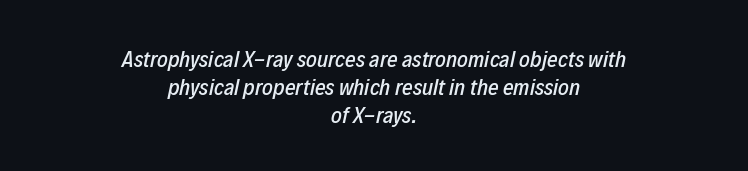
The image shows 23 px text type, italic (leaning right); set centered, line spacing 1.21x, normal letter spacing, not underlined.
